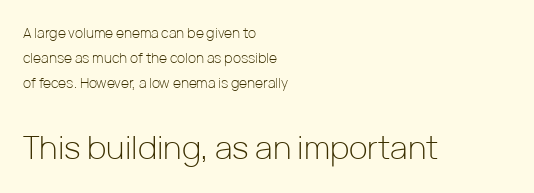
The image shows 32 px light sans-serif type, upright; set left-aligned, line spacing 1.8x, normal letter spacing, not underlined; the second (bottom) block is 2.29x larger; low stroke contrast and a medium x-height.
